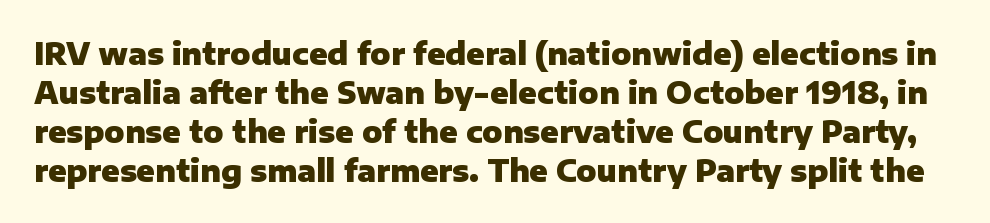
The image shows 30 px heavy sans-serif type, upright; set normal line spacing (1.3x), normal letter spacing, not underlined; low stroke contrast and a medium x-height.
